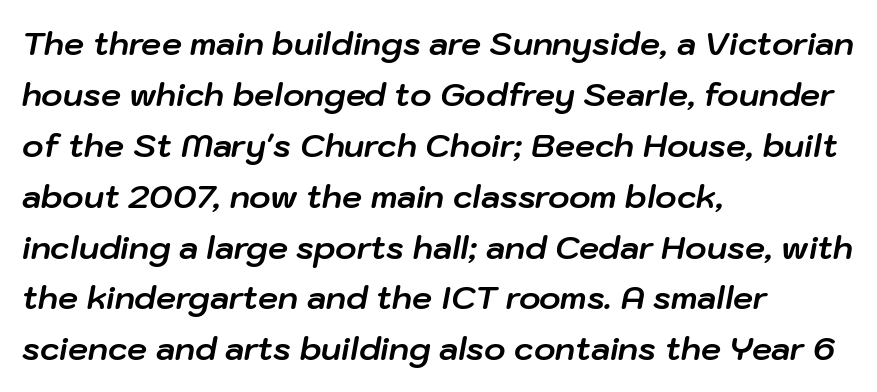
{"italic": "yes", "lean": "right", "slant_degrees": 10, "bold": "yes", "weight": "bold", "width": "normal", "stroke_contrast": "low", "x_height": "medium", "monospaced": "no", "underline": "no", "align": "left", "line_spacing": "normal", "line_spacing_ratio": 1.59, "letter_spacing": "normal", "letter_spacing_em": 0.0, "glyph_px": 32}
